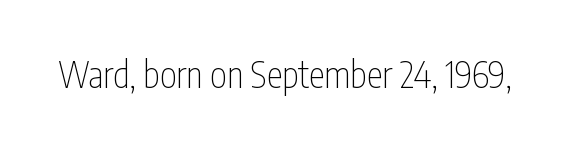
Q: Is the text bold? A: No.
Q: Is the text italic (slanted)? A: No, it is upright.
Q: Is the typeface a serif or a sans-serif typeface? A: Sans-serif.
Q: Is the text underlined? A: No.
Q: Is the spacing between letters normal or unusually wide? A: Normal.
Q: Width (condensed, normal, or wide)? A: Condensed.
Q: Stroke contrast? A: Low.
Q: x-height? A: Medium.
Q: Monospaced? A: No.
